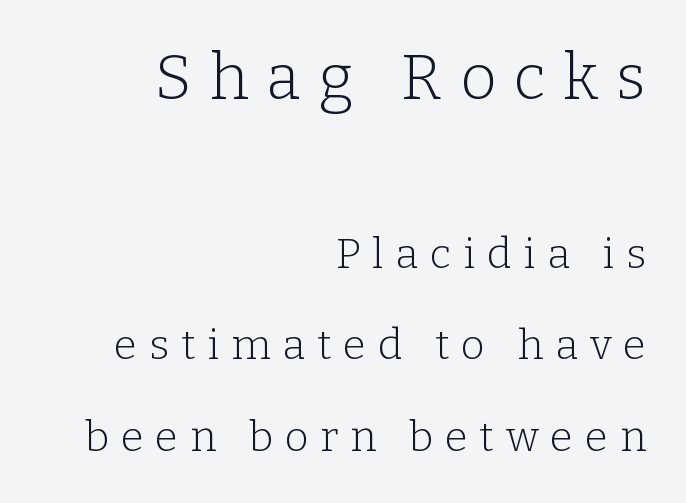
Examine the stroke ends and you'll spot serifs. Proportional: the letters do not fall into vertical columns. The designer gave the opening block more size than the closing block. Does the lettering tilt? It doesn't — this is upright. Is the block centered? No — it sits flush against the right margin. Widely set lines give the paragraph a tall, airy silhouette.
